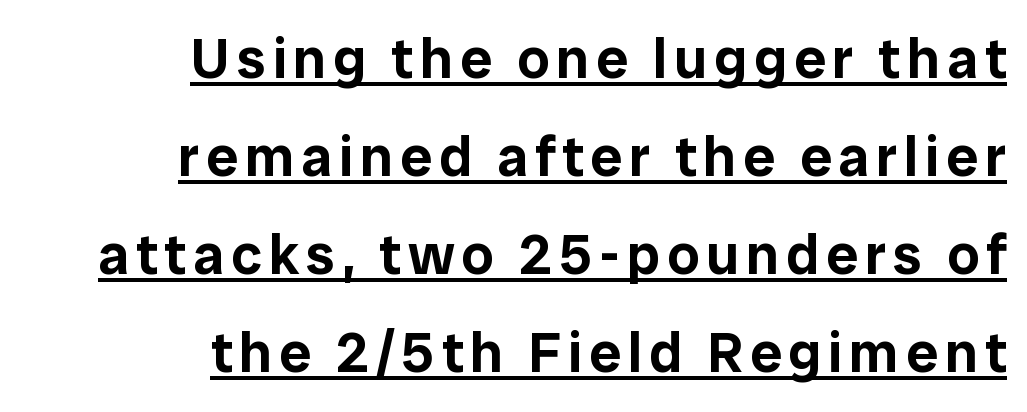
{"serif": "no", "italic": "no", "width": "normal", "stroke_contrast": "low", "x_height": "medium", "monospaced": "no", "underline": "yes", "align": "right", "line_spacing_ratio": 1.72, "glyph_px": 57}
